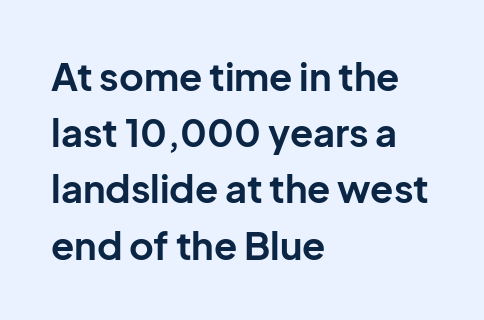
Honestly, the row spacing looks completely unremarkable. No feet cap the strokes, marking this as sans-serif type. Proportional: the letters do not fall into vertical columns. Just letters on the line, the space beneath them empty. The paragraph has a hard left edge and a soft right edge. Posture: straight, roman, zero tilt.
